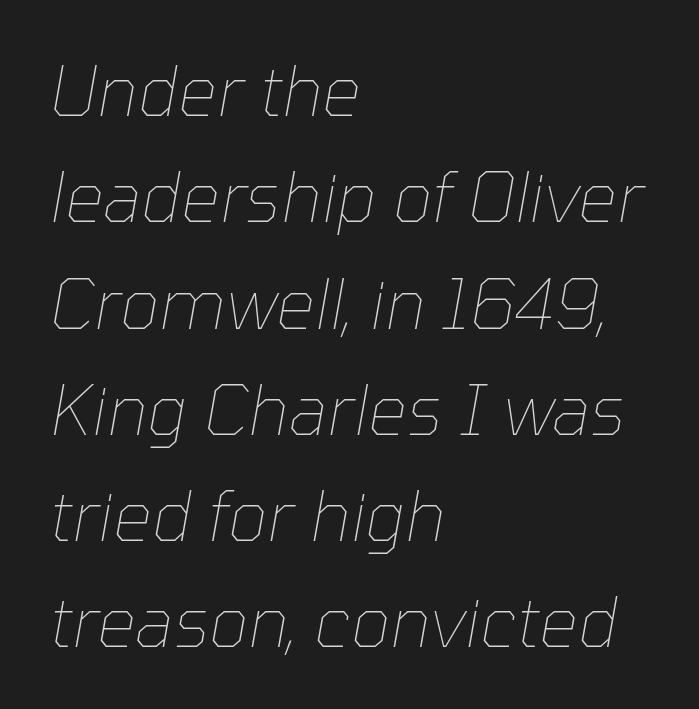
{"italic": "yes", "lean": "right", "slant_degrees": 10, "bold": "no", "weight": "thin", "width": "normal", "stroke_contrast": "low", "x_height": "medium", "monospaced": "no", "underline": "no", "align": "left", "line_spacing": "normal", "line_spacing_ratio": 1.54, "letter_spacing": "normal", "letter_spacing_em": 0.0, "glyph_px": 69}
